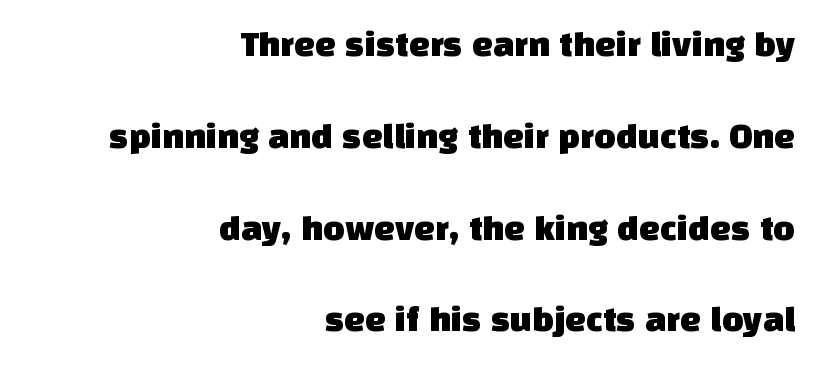
{"serif": "no", "width": "normal", "stroke_contrast": "low", "x_height": "large", "monospaced": "no", "underline": "no", "align": "right", "line_spacing": "loose", "line_spacing_ratio": 2.48, "letter_spacing": "normal", "letter_spacing_em": 0.0, "glyph_px": 37}
